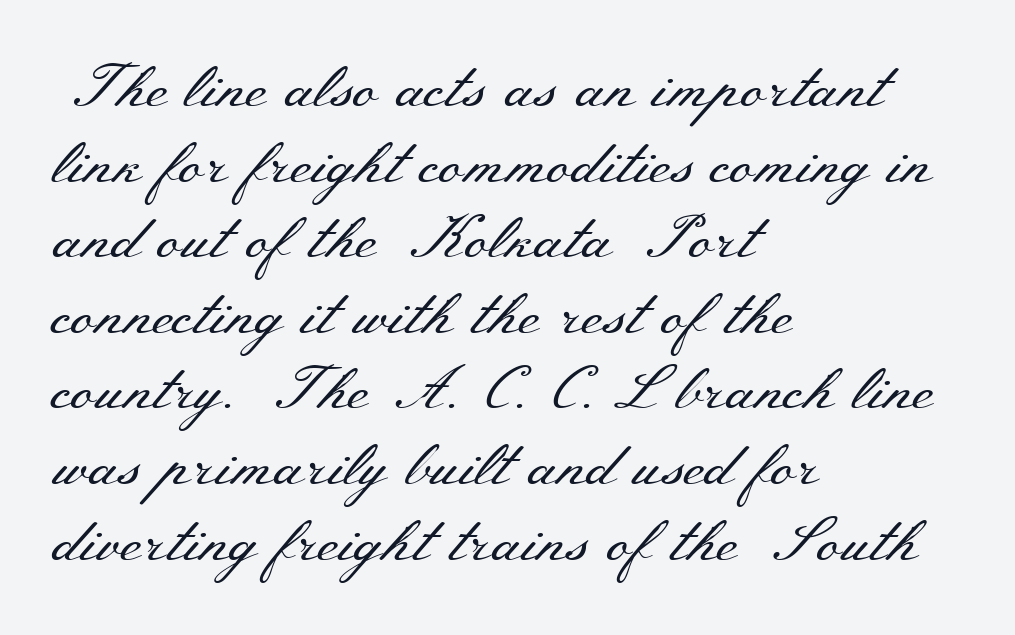
Q: Is the text bold? A: No.
Q: Is the text italic (slanted)? A: Yes.
Q: Is the typeface a serif or a sans-serif typeface? A: Serif.
Q: Is the text underlined? A: No.
Q: How is the paragraph aligned? A: Left-aligned.
Q: Is the spacing between letters normal or unusually wide? A: Normal.
Q: Is the spacing between lines tight, normal or loose? A: Normal.
Q: Width (condensed, normal, or wide)? A: Wide.
Q: Stroke contrast? A: Medium.
Q: x-height? A: Small.
Q: Monospaced? A: No.
